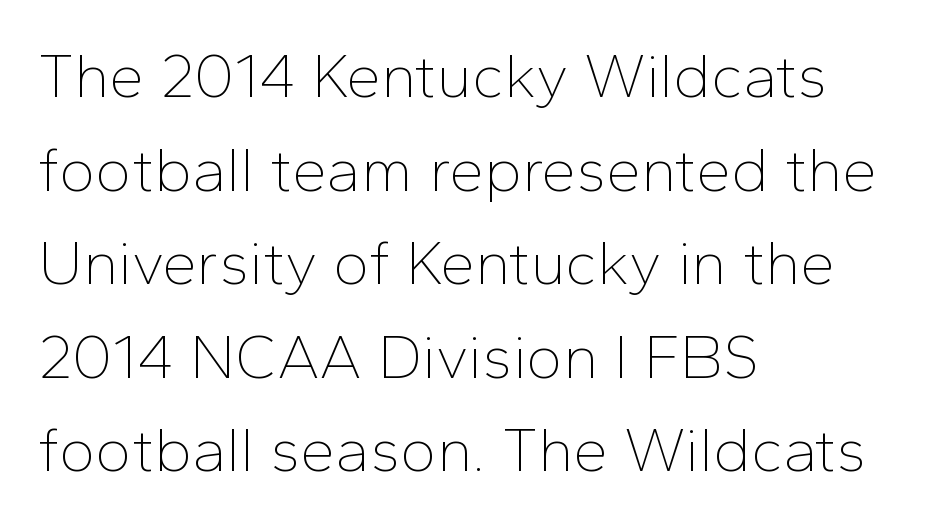
{"serif": "no", "italic": "no", "bold": "no", "weight": "thin", "width": "normal", "stroke_contrast": "low", "x_height": "medium", "monospaced": "no", "underline": "no", "align": "left", "line_spacing": "normal", "line_spacing_ratio": 1.51, "letter_spacing": "normal", "letter_spacing_em": 0.0, "glyph_px": 62}
